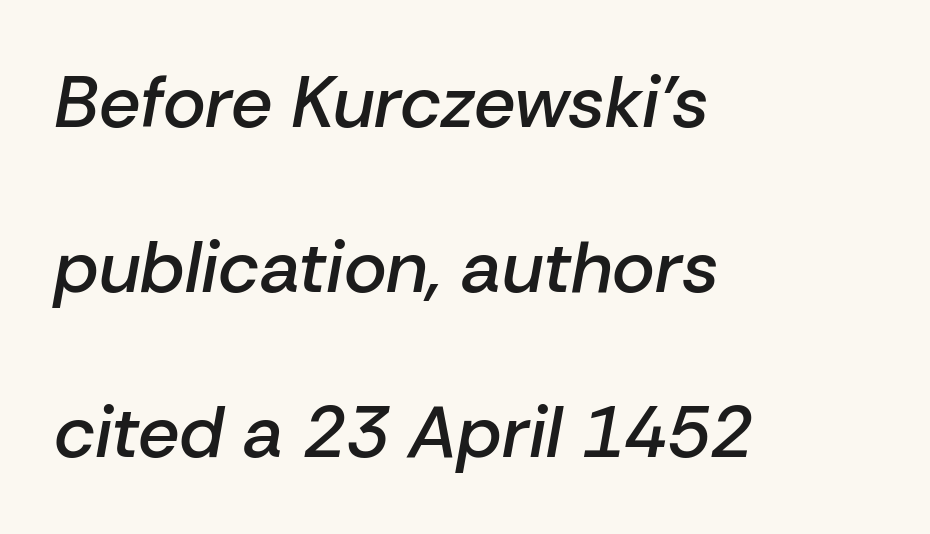
Q: Is the text bold? A: Semi-bold.
Q: Is the text italic (slanted)? A: Yes, it leans right by about 10 degrees.
Q: Is the text underlined? A: No.
Q: How is the paragraph aligned? A: Left-aligned.
Q: Is the spacing between letters normal or unusually wide? A: Normal.
Q: Is the spacing between lines tight, normal or loose? A: Loose.
Q: Width (condensed, normal, or wide)? A: Normal.
Q: Stroke contrast? A: Low.
Q: x-height? A: Medium.
Q: Monospaced? A: No.
